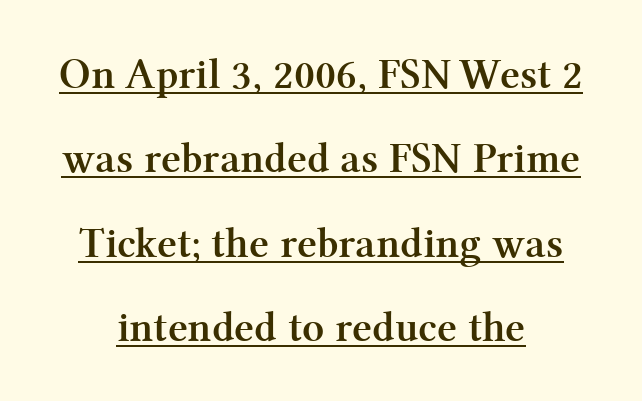
This sample uses an upright cut, with every glyph sitting square on the baseline. Leading is clearly above the norm, producing a sparse column. You can tell from the footed stems that serif type was used. The rendering positions every line midway between the sides. Proportional: the letters do not fall into vertical columns. The rendering uses the underline text-decoration.
